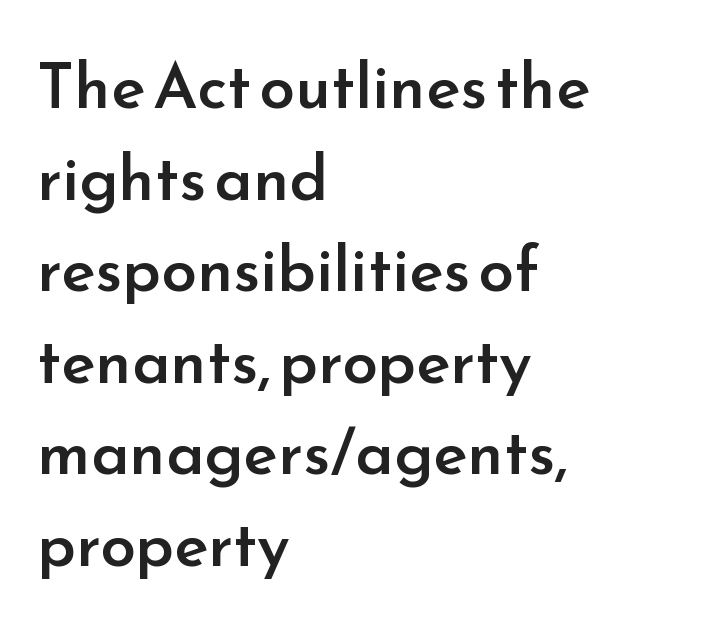
{"serif": "no", "italic": "no", "bold": "semi", "weight": "semibold", "width": "normal", "stroke_contrast": "low", "x_height": "small", "monospaced": "no", "underline": "no", "align": "left", "line_spacing": "normal", "line_spacing_ratio": 1.43, "letter_spacing": "normal", "letter_spacing_em": 0.0, "glyph_px": 64}
